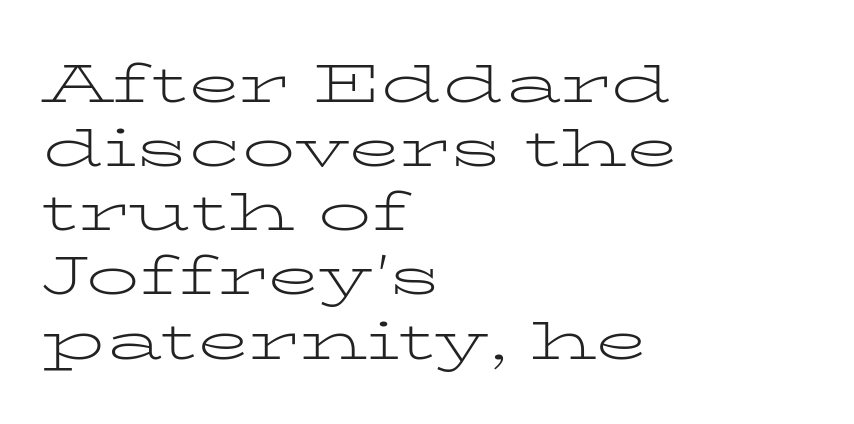
The zone under the glyphs is completely vacant. I'd call this a serif setting — the letters wear small feet. A student would call this left alignment; a typographer would say flush left, rag right. The specimen reads as upright at a glance. Standard letterfit; no display-style spreading of the glyphs. A typesetter would call this proportional, since set widths differ per character.
